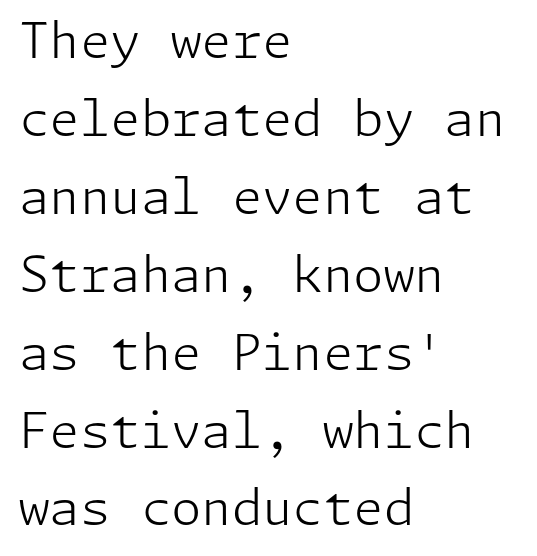
The image shows 49 px light sans-serif type, upright; set left-aligned, normal line spacing (1.59x), normal letter spacing, not underlined; low stroke contrast and a medium x-height.
